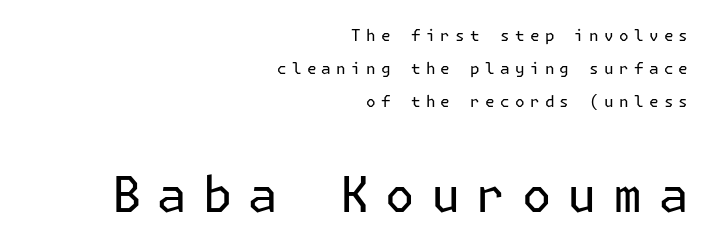
The image shows 49 px regular-weight sans-serif type, upright; set right-aligned, loose line spacing (2.07x), unusually wide letter spacing (+0.33 em), not underlined; the second (bottom) block is 3.06x larger; low stroke contrast and a medium x-height.
